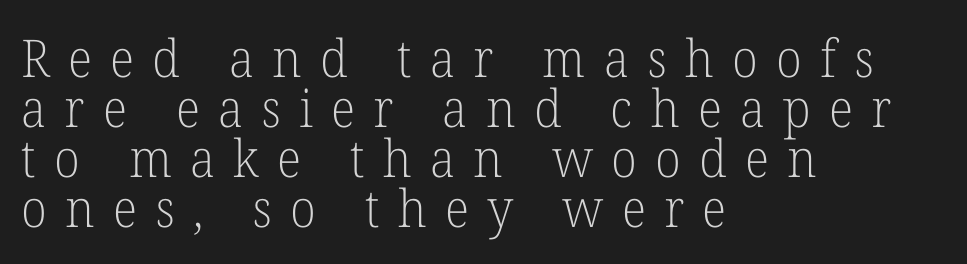
All the whitespace from short lines collects on the right. Underline: absent. The weight tops out at a normal text grade. Each word looks stretched out because of the extra space between its letters. Character widths vary here, with narrow letters taking less room than wide ones.
